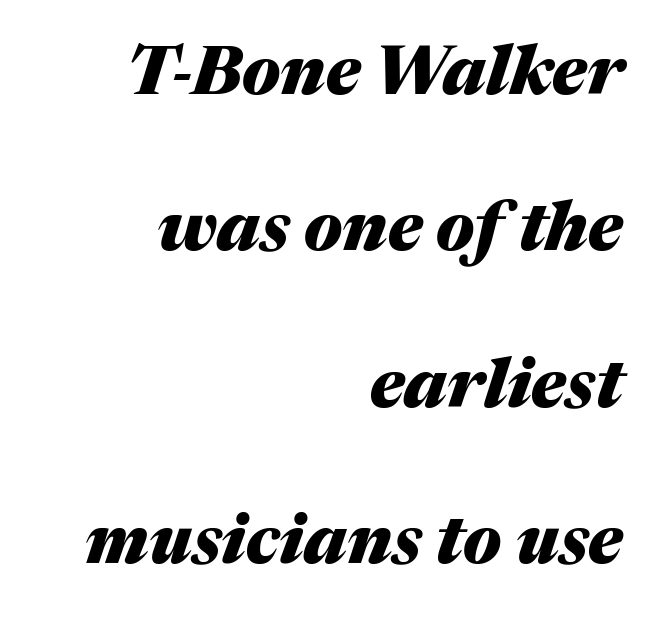
Does extra space separate the letters? No, they use regular spacing. Italic: yes, the glyphs are oblique. Lines of text with bare space underneath. Do the characters align in a grid? No, the font is proportional.
